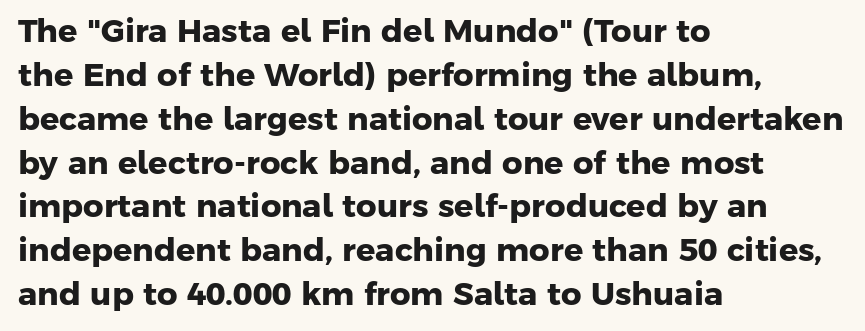
{"serif": "no", "bold": "yes", "weight": "heavy", "width": "normal", "stroke_contrast": "low", "x_height": "medium", "monospaced": "no", "underline": "no", "align": "left", "line_spacing": "normal", "line_spacing_ratio": 1.37, "letter_spacing": "normal", "letter_spacing_em": 0.0, "glyph_px": 32}
